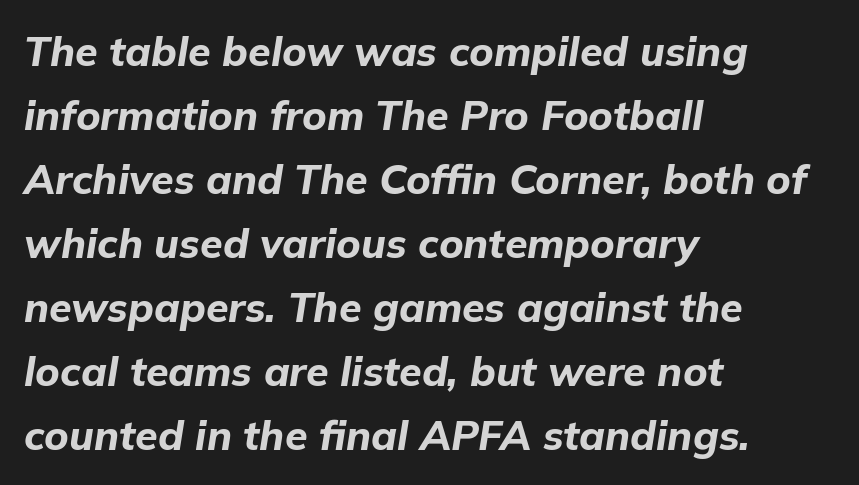
The image shows 41 px bold type, italic (leaning right); set left-aligned, normal line spacing (1.56x), normal letter spacing, not underlined; low stroke contrast and a medium x-height.
